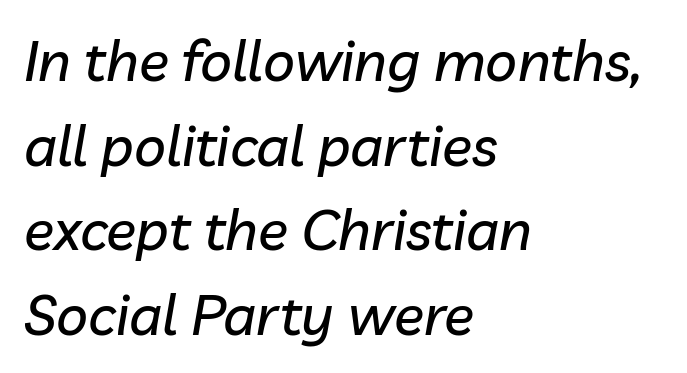
{"italic": "yes", "lean": "right", "slant_degrees": 10, "width": "normal", "stroke_contrast": "low", "x_height": "medium", "monospaced": "no", "underline": "no", "align": "left", "line_spacing": "normal", "line_spacing_ratio": 1.51, "letter_spacing": "normal", "letter_spacing_em": 0.0, "glyph_px": 56}
